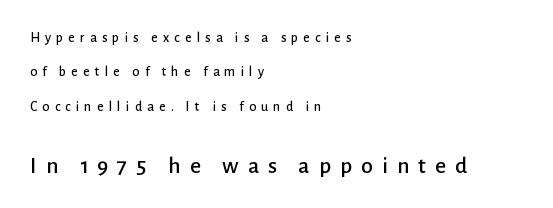
The image shows 24 px text type, upright; set left-aligned, loose line spacing (2.46x), unusually wide letter spacing (+0.37 em), not underlined; the second (bottom) block is 1.71x larger.
